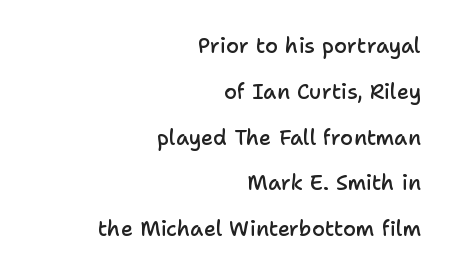
Q: Is the text bold? A: Semi-bold.
Q: Is the text italic (slanted)? A: No, it is upright.
Q: Is the text underlined? A: No.
Q: How is the paragraph aligned? A: Right-aligned.
Q: Is the spacing between letters normal or unusually wide? A: Normal.
Q: Is the spacing between lines tight, normal or loose? A: Loose.
